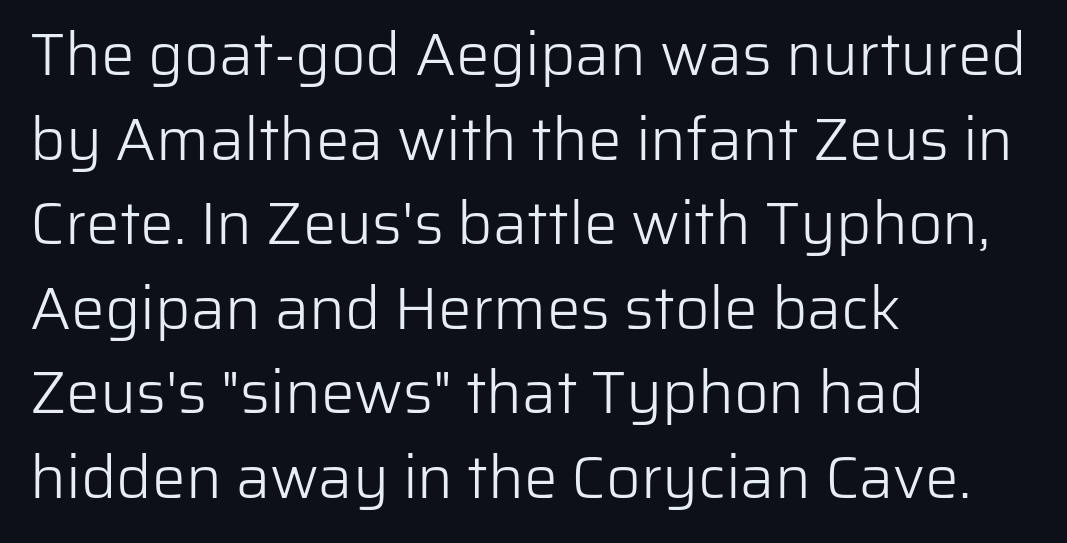
The image shows 60 px light sans-serif type, upright; set left-aligned, normal line spacing (1.41x), normal letter spacing, not underlined; low stroke contrast and a medium x-height.
